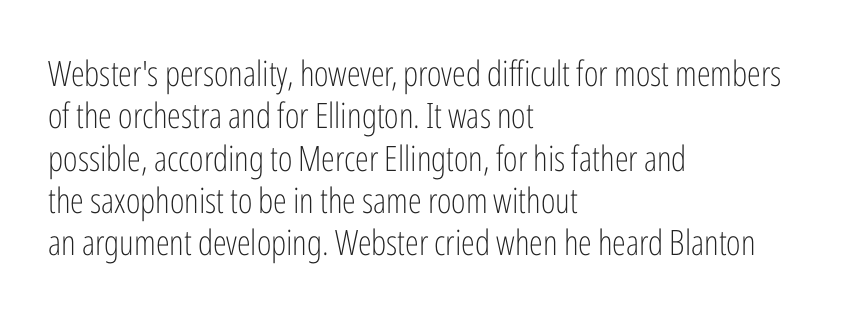
The image shows 35 px light, condensed sans-serif type, upright; set left-aligned, line spacing 1.21x, normal letter spacing, not underlined; low stroke contrast and a medium x-height.
